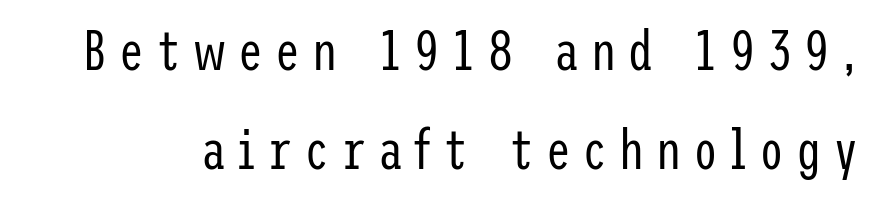
Q: Is the text bold? A: No.
Q: Is the text italic (slanted)? A: No, it is upright.
Q: Is the typeface a serif or a sans-serif typeface? A: Sans-serif.
Q: Is the text underlined? A: No.
Q: Is the spacing between letters normal or unusually wide? A: Unusually wide.
Q: Width (condensed, normal, or wide)? A: Condensed.
Q: Stroke contrast? A: Low.
Q: x-height? A: Medium.
